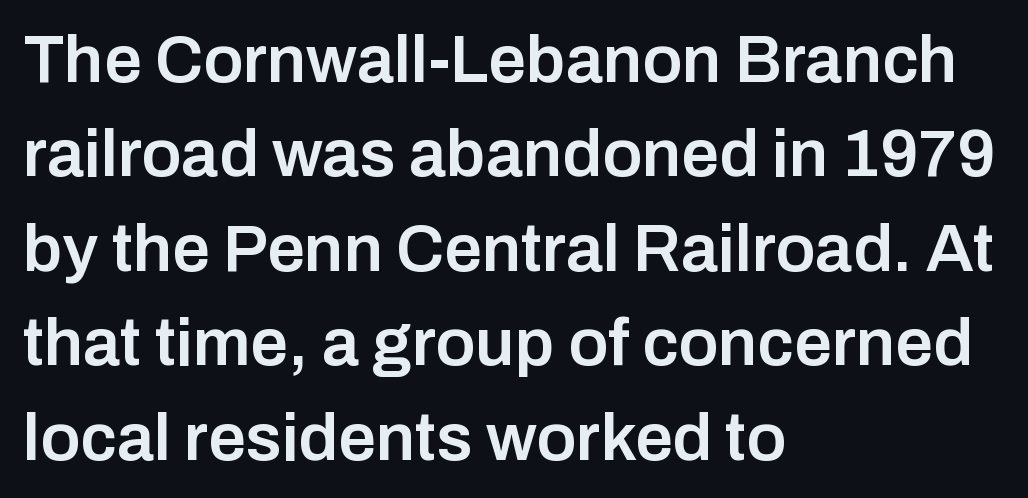
You can tell it's not italic because the verticals are truly vertical. Is the letter spacing exaggerated? No — it looks like the ordinary default. What weight is shown? A semibold, between regular and bold. Notice how the passage keeps a crisp vertical edge on the left only. This sample uses a sans-serif face. Honestly, the row spacing looks completely unremarkable.
